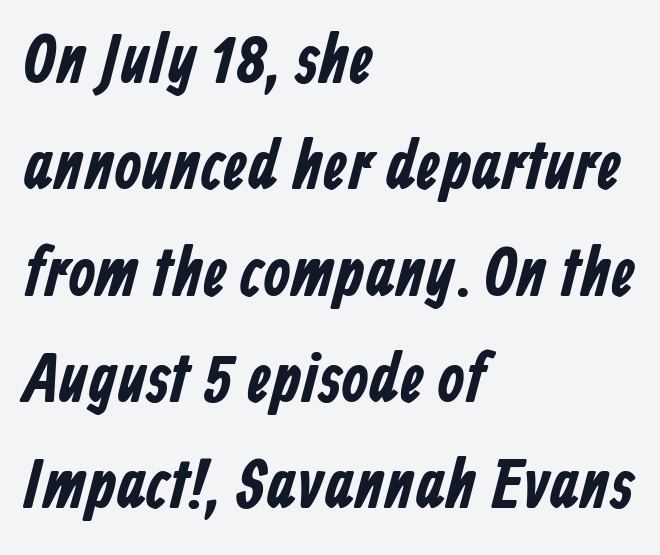
Q: Is the typeface a serif or a sans-serif typeface? A: Sans-serif.
Q: Is the text underlined? A: No.
Q: How is the paragraph aligned? A: Left-aligned.
Q: Is the spacing between letters normal or unusually wide? A: Normal.
Q: Is the spacing between lines tight, normal or loose? A: Normal.
Q: Width (condensed, normal, or wide)? A: Condensed.
Q: Stroke contrast? A: Low.
Q: x-height? A: Medium.
Q: Monospaced? A: No.
